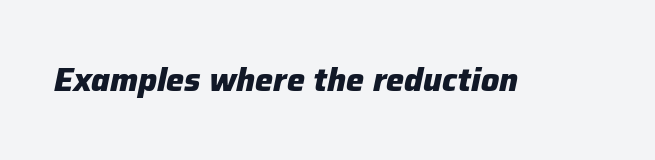
Q: Is the text bold? A: Yes.
Q: Is the text italic (slanted)? A: Yes, it leans right by about 12 degrees.
Q: Is the text underlined? A: No.
Q: Is the spacing between letters normal or unusually wide? A: Normal.
Q: Width (condensed, normal, or wide)? A: Normal.
Q: Stroke contrast? A: Low.
Q: x-height? A: Medium.
Q: Monospaced? A: No.
